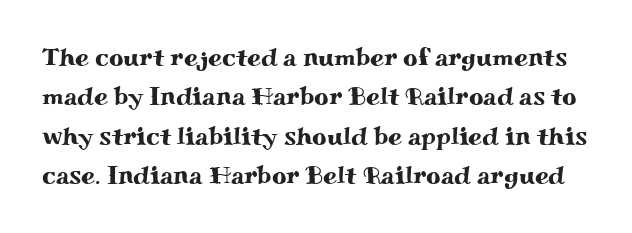
The letters stand straight up with perfectly vertical stems. The line-height multiplier appears to be the usual default. The string is rendered with underlining switched off. Students, note that the glyphs here touch the page at normal intervals.
